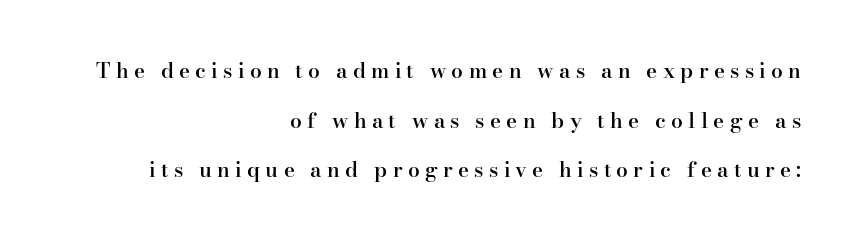
The image shows 21 px text type, upright; set right-aligned, loose line spacing (2.36x), unusually wide letter spacing (+0.25 em), not underlined.
